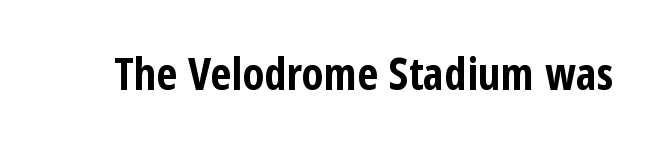
The image shows 45 px bold, condensed sans-serif type, upright; set normal letter spacing, not underlined; low stroke contrast and a medium x-height.
